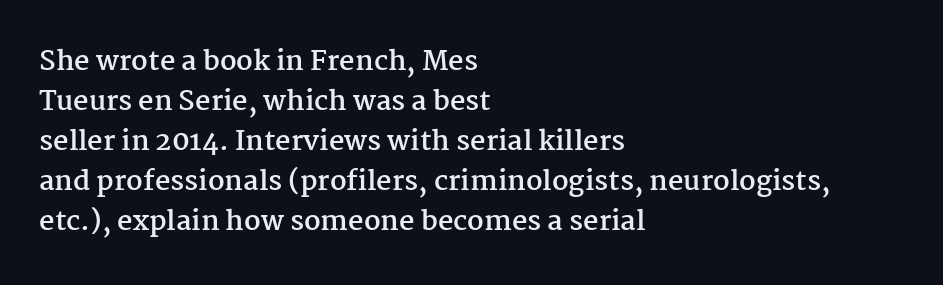
{"italic": "no", "bold": "yes", "underline": "no", "align": "left", "line_spacing": "normal", "line_spacing_ratio": 1.48, "letter_spacing": "normal", "letter_spacing_em": 0.0, "glyph_px": 27}
